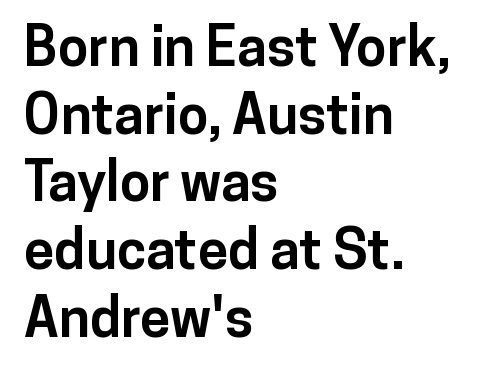
Q: Is the text bold? A: Yes.
Q: Is the text italic (slanted)? A: No, it is upright.
Q: Is the typeface a serif or a sans-serif typeface? A: Sans-serif.
Q: Is the text underlined? A: No.
Q: How is the paragraph aligned? A: Left-aligned.
Q: Is the spacing between letters normal or unusually wide? A: Normal.
Q: Width (condensed, normal, or wide)? A: Normal.
Q: Stroke contrast? A: Low.
Q: x-height? A: Medium.
Q: Monospaced? A: No.
